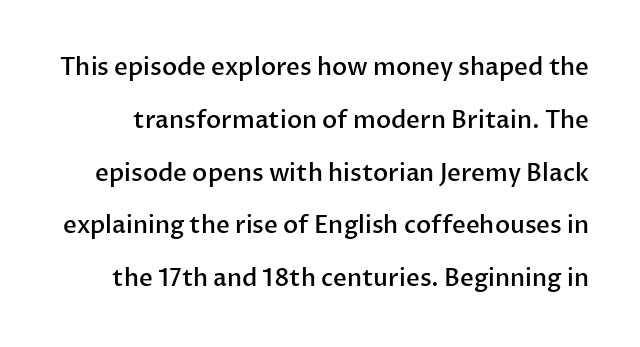
The image shows 24 px text type, upright; set loose line spacing (2.2x), normal letter spacing, not underlined.
